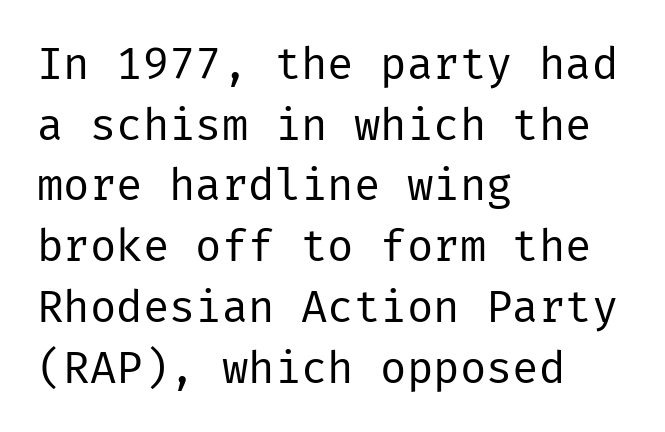
The image shows 44 px regular-weight sans-serif type, upright; set left-aligned, normal line spacing (1.38x), normal letter spacing, not underlined; low stroke contrast and a medium x-height.
